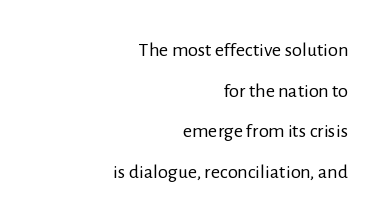
A typesetter would call this zero additional tracking. Line ends are locked; line starts wander. Posture: straight, roman, zero tilt. Weight: in the light-to-regular range.
